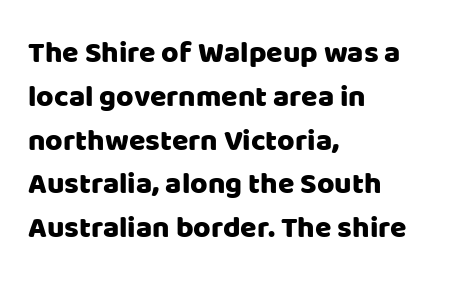
The image shows 30 px sans-serif type, upright; set left-aligned, normal line spacing (1.46x), normal letter spacing, not underlined; low stroke contrast and a large x-height.
